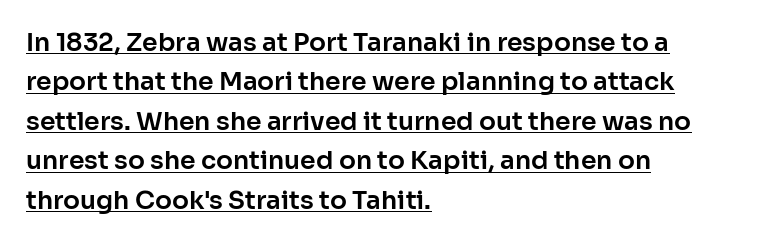
The image shows 25 px text type, upright; set left-aligned, normal line spacing (1.58x), normal letter spacing, underlined.
